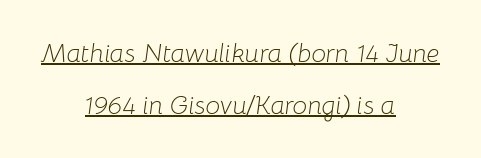
{"italic": "yes", "lean": "right", "slant_degrees": 8, "bold": "no", "underline": "yes", "align": "center", "line_spacing": "loose", "line_spacing_ratio": 2.0, "letter_spacing": "normal", "letter_spacing_em": 0.0, "glyph_px": 26}
